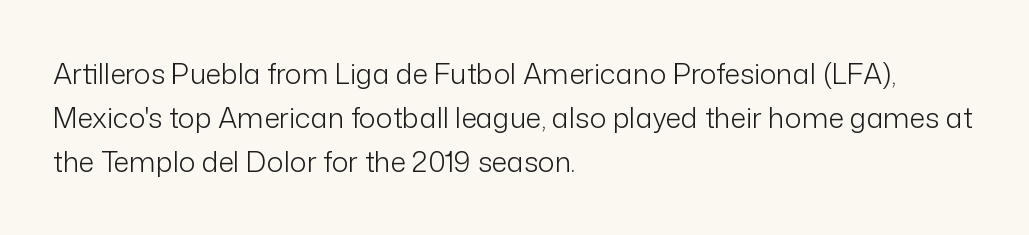
You can tell from the bare stems that sans-serif type was used. Ascenders rise straight up at ninety degrees. Underline: absent. Compared with typical body copy, the letter spacing here is the same. Vertical stems look standard width or narrower in stroke.
